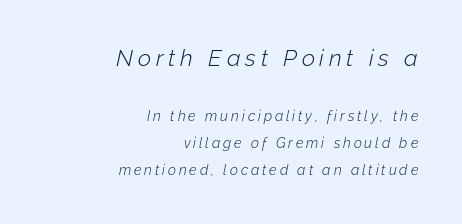
A student would call this right alignment; a typographer would say flush right, rag left. Does the lettering tilt? It does — this is italic. What's the leading like? Stretched, with rows far apart. Clear beneath every line of the passage. Short note: letters widely spaced.
